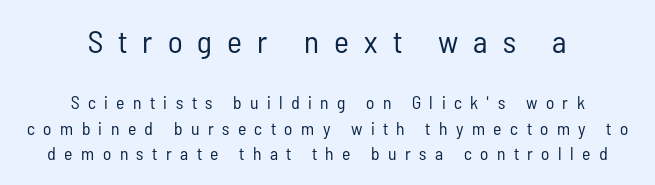
Q: Is the text bold? A: No.
Q: Is the text italic (slanted)? A: No, it is upright.
Q: Is the typeface a serif or a sans-serif typeface? A: Sans-serif.
Q: Is the text underlined? A: No.
Q: How is the paragraph aligned? A: Centered.
Q: Is the spacing between letters normal or unusually wide? A: Unusually wide.
Q: Is the spacing between lines tight, normal or loose? A: Normal.
Q: Which block of text is set in a larger size, the first (top) or the second (bottom)? A: The first (top) one.
Q: Width (condensed, normal, or wide)? A: Condensed.
Q: Stroke contrast? A: Low.
Q: x-height? A: Medium.
Q: Monospaced? A: No.
